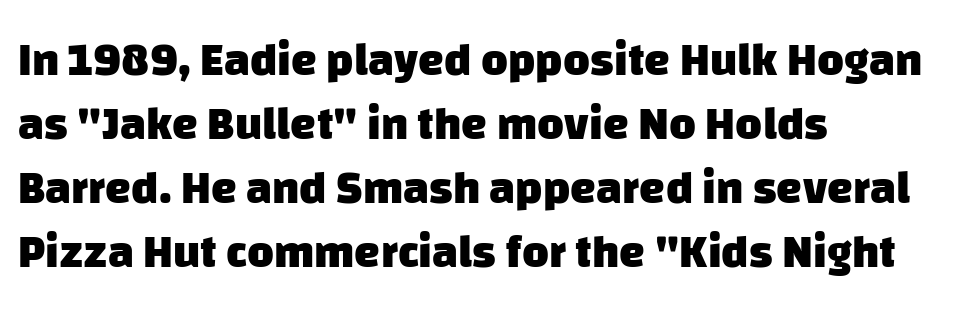
Q: Is the text bold? A: Yes.
Q: Is the typeface a serif or a sans-serif typeface? A: Sans-serif.
Q: Is the text underlined? A: No.
Q: How is the paragraph aligned? A: Left-aligned.
Q: Is the spacing between letters normal or unusually wide? A: Normal.
Q: Is the spacing between lines tight, normal or loose? A: Normal.
Q: Width (condensed, normal, or wide)? A: Normal.
Q: Stroke contrast? A: Low.
Q: x-height? A: Large.
Q: Monospaced? A: No.
